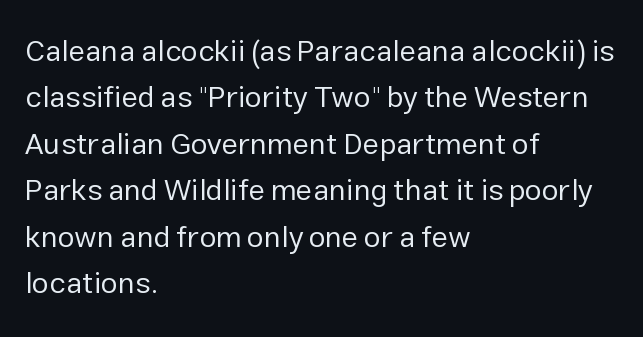
Q: Is the text bold? A: No.
Q: Is the text italic (slanted)? A: No, it is upright.
Q: Is the typeface a serif or a sans-serif typeface? A: Sans-serif.
Q: Is the text underlined? A: No.
Q: How is the paragraph aligned? A: Left-aligned.
Q: Is the spacing between letters normal or unusually wide? A: Normal.
Q: Is the spacing between lines tight, normal or loose? A: Normal.
Q: Width (condensed, normal, or wide)? A: Normal.
Q: Stroke contrast? A: Low.
Q: x-height? A: Medium.
Q: Monospaced? A: No.
